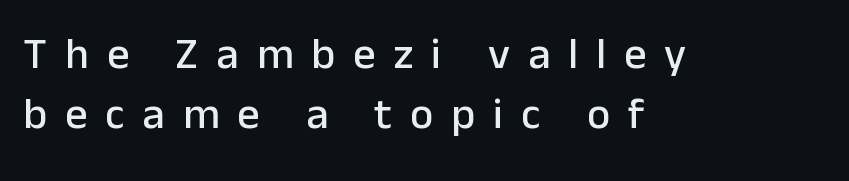
You could not count columns in this text — the font is proportionally spaced. Does extra space separate the letters? Yes, quite a lot of it. Leftover space on each line is placed entirely after the last word. Ascenders rise straight up at ninety degrees.
